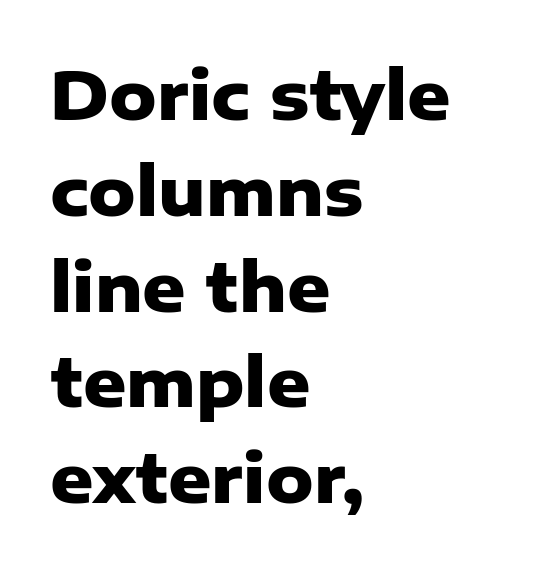
The characters look thick and weighty, a clear bold. Posture: upright roman. The space beneath each line is pristine and unruled. Students, note that the glyphs here touch the page at normal intervals. The type family on display is of the sans-serif kind.
